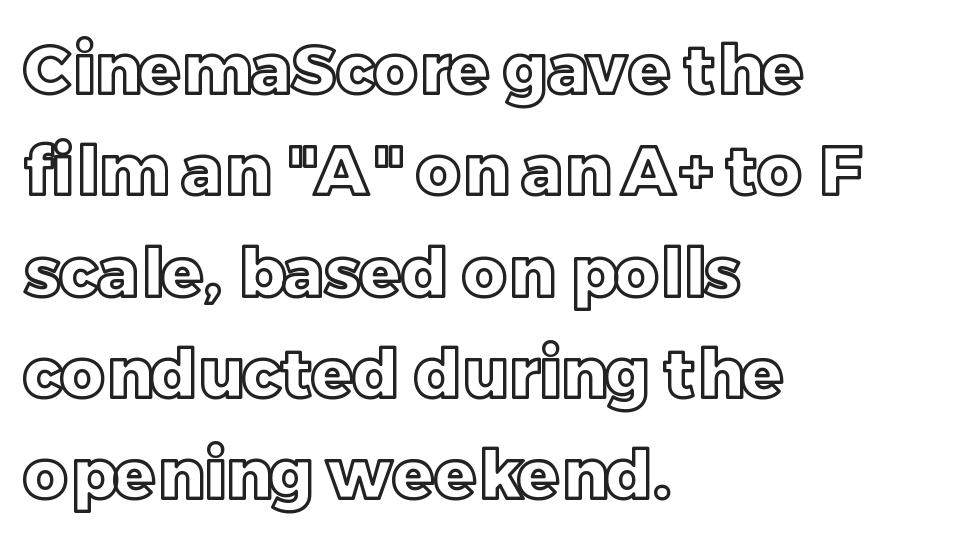
{"italic": "no", "width": "normal", "x_height": "large", "monospaced": "no", "underline": "no", "align": "left", "line_spacing": "normal", "line_spacing_ratio": 1.49, "letter_spacing": "normal", "letter_spacing_em": 0.0, "glyph_px": 68}
